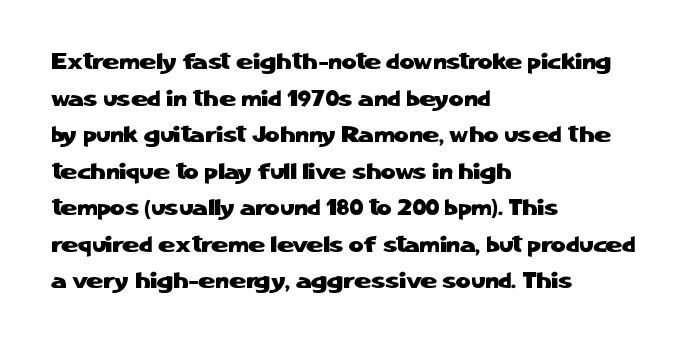
Rendered with straight, roman letterforms. Notice how the passage keeps a crisp vertical edge on the left only. A typesetter would call this leading conventional body-copy spacing. Is the letter spacing exaggerated? No — it looks like the ordinary default.
